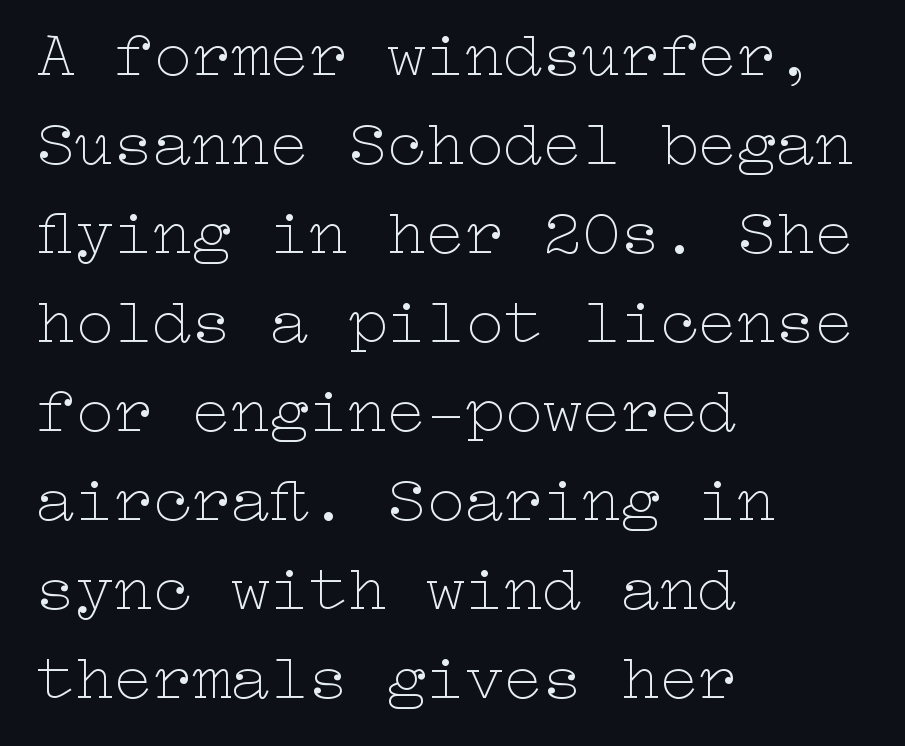
{"italic": "no", "bold": "no", "weight": "thin", "width": "wide", "stroke_contrast": "low", "x_height": "medium", "underline": "no", "align": "left", "line_spacing": "normal", "line_spacing_ratio": 1.37, "letter_spacing": "normal", "letter_spacing_em": 0.0, "glyph_px": 65}
